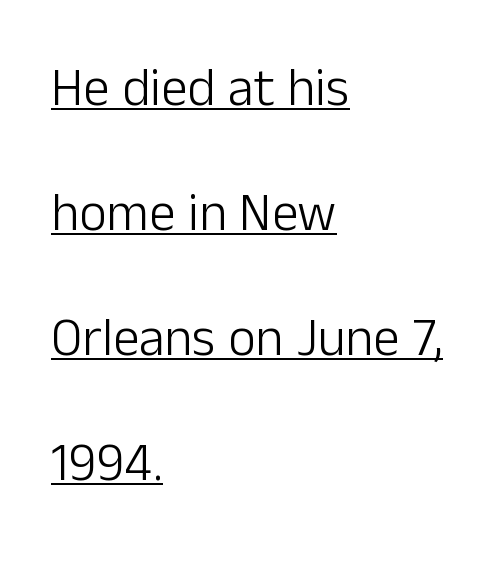
Q: Is the text bold? A: No.
Q: Is the text italic (slanted)? A: No, it is upright.
Q: Is the typeface a serif or a sans-serif typeface? A: Sans-serif.
Q: Is the text underlined? A: Yes.
Q: How is the paragraph aligned? A: Left-aligned.
Q: Is the spacing between letters normal or unusually wide? A: Normal.
Q: Is the spacing between lines tight, normal or loose? A: Loose.
Q: Width (condensed, normal, or wide)? A: Normal.
Q: Stroke contrast? A: Low.
Q: x-height? A: Medium.
Q: Monospaced? A: No.
